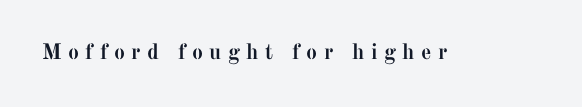
The image shows 22 px bold type, upright; set unusually wide letter spacing (+0.29 em), not underlined.
